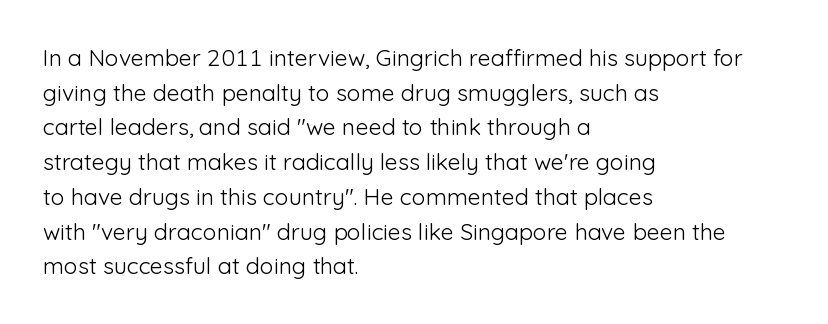
Q: Is the text bold? A: No.
Q: Is the text italic (slanted)? A: No, it is upright.
Q: Is the text underlined? A: No.
Q: How is the paragraph aligned? A: Left-aligned.
Q: Is the spacing between letters normal or unusually wide? A: Normal.
Q: Is the spacing between lines tight, normal or loose? A: Normal.
